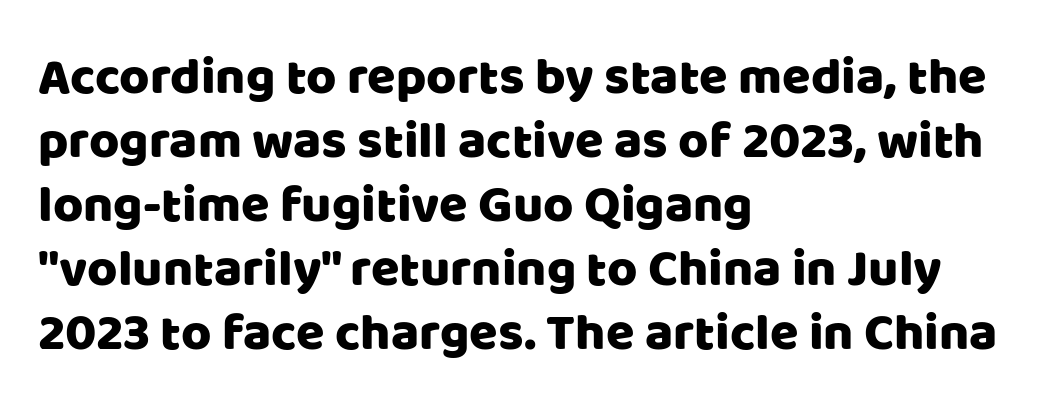
A student would call this left alignment; a typographer would say flush left, rag right. Each letter keeps its own natural width here, so spacing adapts to shape. Letter spacing: default. Letters rest on an invisible, unmarked baseline. Posture: upright roman.
